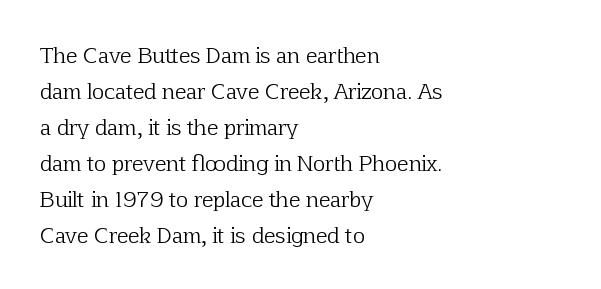
Q: Is the text bold? A: No.
Q: Is the text italic (slanted)? A: No, it is upright.
Q: Is the text underlined? A: No.
Q: How is the paragraph aligned? A: Left-aligned.
Q: Is the spacing between letters normal or unusually wide? A: Normal.
